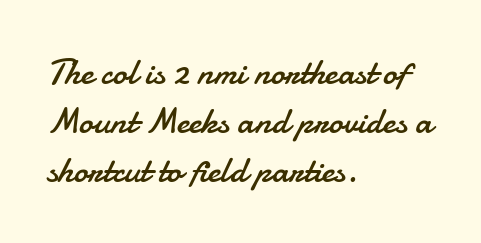
The passage shown is typed in a proportional face where columns would drift. Font category for this specimen: sans-serif. The baseline area is clear. The rendering keeps characters at their native spacing. Each new line begins a customary step beneath the previous one.
